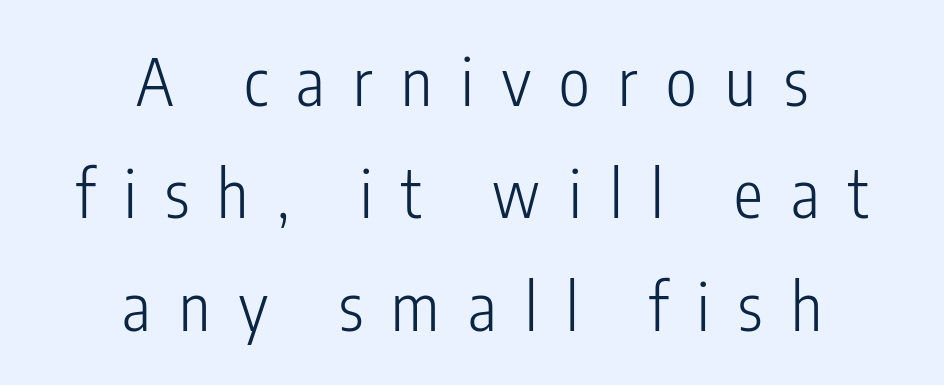
Q: Is the text bold? A: No.
Q: Is the text italic (slanted)? A: No, it is upright.
Q: Is the typeface a serif or a sans-serif typeface? A: Sans-serif.
Q: Is the text underlined? A: No.
Q: How is the paragraph aligned? A: Centered.
Q: Is the spacing between letters normal or unusually wide? A: Unusually wide.
Q: Width (condensed, normal, or wide)? A: Condensed.
Q: Stroke contrast? A: Low.
Q: x-height? A: Medium.
Q: Monospaced? A: No.
